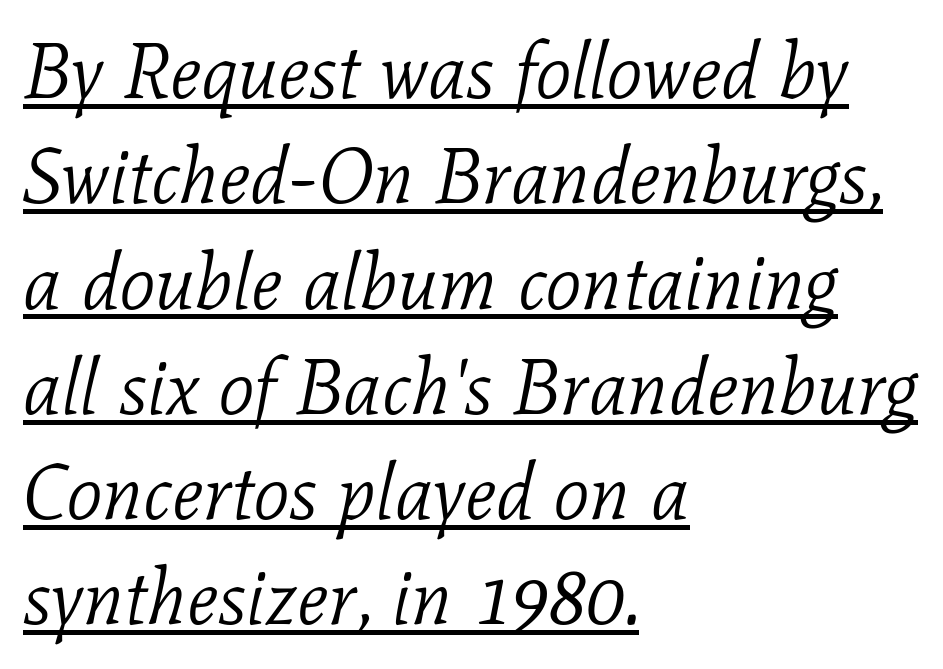
Q: Is the text bold? A: No.
Q: Is the text italic (slanted)? A: Yes, it leans right by about 11 degrees.
Q: Is the typeface a serif or a sans-serif typeface? A: Serif.
Q: Is the text underlined? A: Yes.
Q: How is the paragraph aligned? A: Left-aligned.
Q: Is the spacing between letters normal or unusually wide? A: Normal.
Q: Is the spacing between lines tight, normal or loose? A: Normal.
Q: Width (condensed, normal, or wide)? A: Normal.
Q: Stroke contrast? A: Low.
Q: x-height? A: Medium.
Q: Monospaced? A: No.
